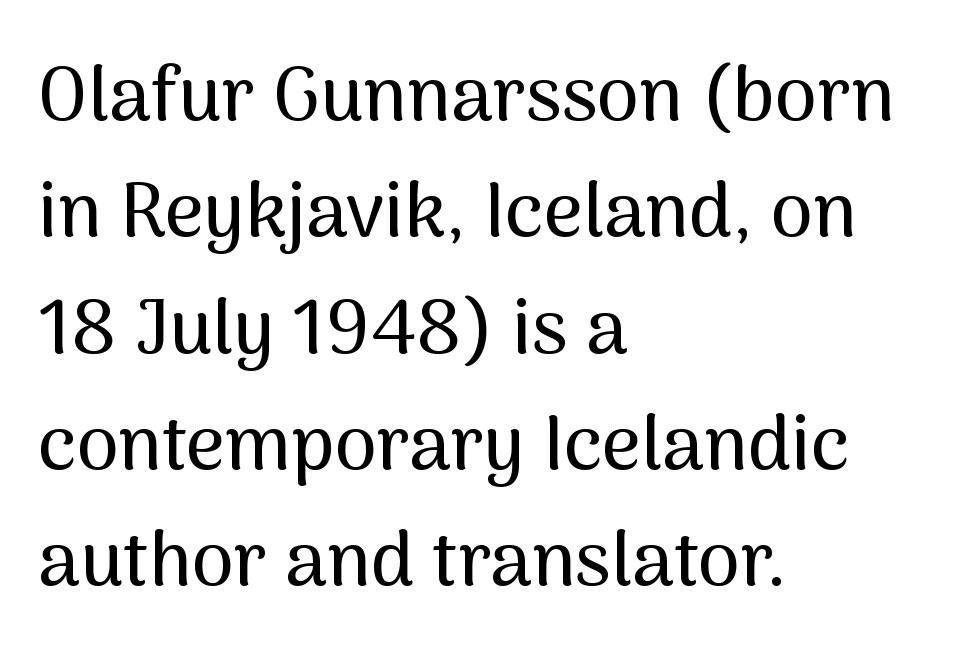
{"serif": "no", "italic": "no", "width": "normal", "stroke_contrast": "medium", "x_height": "medium", "monospaced": "no", "underline": "no", "align": "left", "line_spacing": "normal", "line_spacing_ratio": 1.53, "letter_spacing": "normal", "letter_spacing_em": 0.0, "glyph_px": 76}
